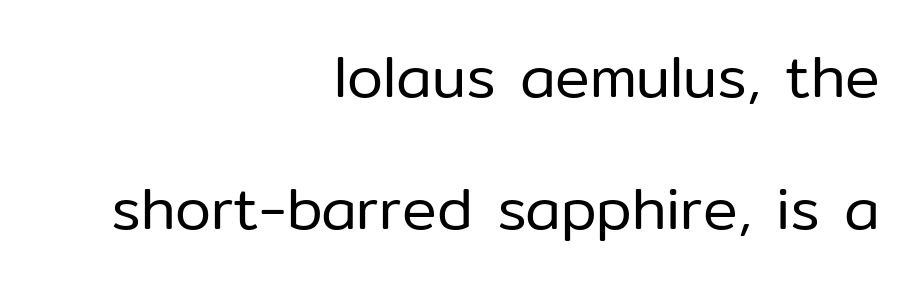
The image shows 58 px regular-weight sans-serif type, upright; set right-aligned, loose line spacing (2.27x), normal letter spacing, not underlined; low stroke contrast and a medium x-height.
